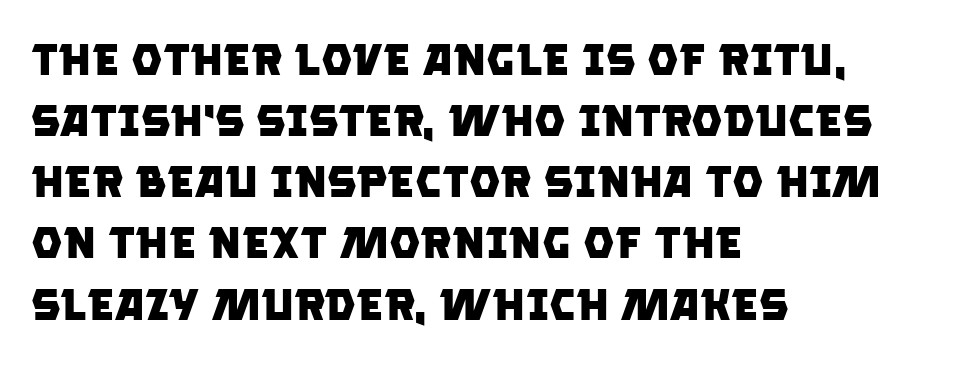
The rendering uses a moderate line-height, typical for paragraphs. This sample uses plain, unmodified letter spacing. Strong, thick strokes mark this as bold type. In CSS terms this would be text-align: left.
